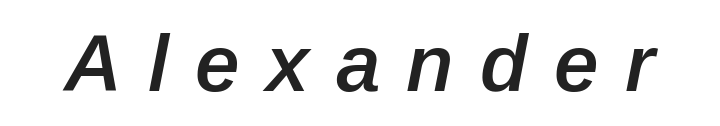
Q: Is the text bold? A: Semi-bold.
Q: Is the text italic (slanted)? A: Yes, it leans right by about 12 degrees.
Q: Is the text underlined? A: No.
Q: Is the spacing between letters normal or unusually wide? A: Unusually wide.
Q: Width (condensed, normal, or wide)? A: Normal.
Q: Stroke contrast? A: Low.
Q: x-height? A: Medium.
Q: Monospaced? A: No.
